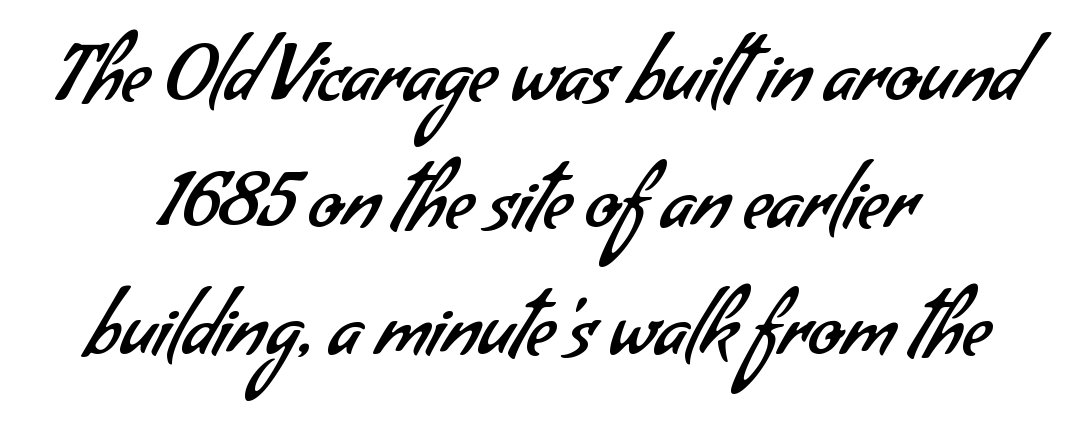
The image shows 78 px regular-weight sans-serif type; set centered, normal line spacing (1.63x), normal letter spacing, not underlined; low stroke contrast and a small x-height.
